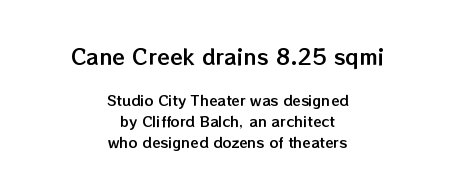
{"italic": "no", "underline": "no", "align": "center", "line_spacing": "normal", "line_spacing_ratio": 1.52, "letter_spacing": "normal", "letter_spacing_em": 0.0, "larger_block": "first", "size_ratio": 1.5, "glyph_px": 21}
